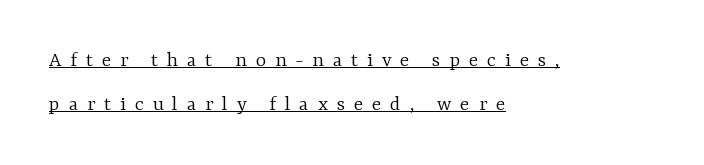
One-word summary of the alignment: left. No letter is thick-stroked: the sample isn't bold. Style check: upright. What's the leading like? Stretched, with rows far apart.
